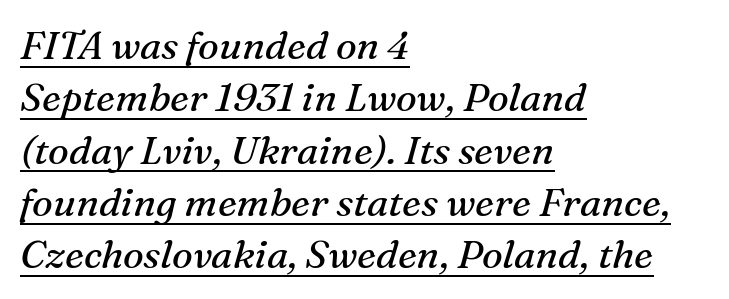
The image shows 39 px regular-weight serif type, italic (leaning right); set left-aligned, normal line spacing (1.34x), normal letter spacing, underlined; medium stroke contrast and a medium x-height.
